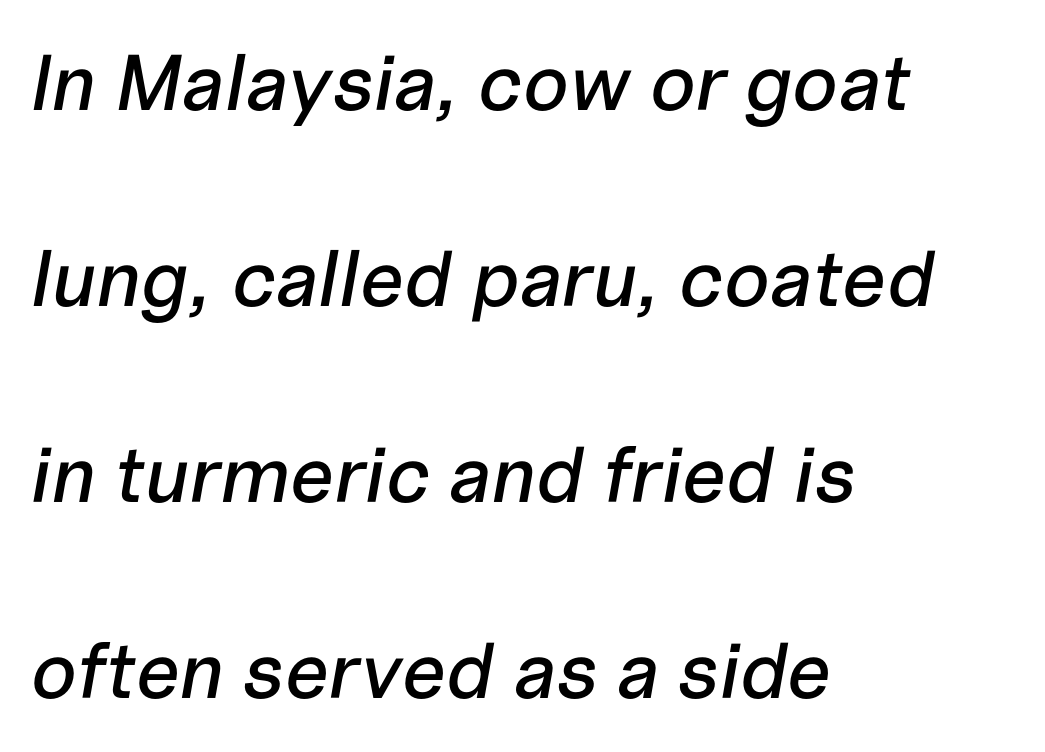
{"italic": "yes", "lean": "right", "slant_degrees": 10, "width": "normal", "stroke_contrast": "low", "x_height": "medium", "monospaced": "no", "underline": "no", "align": "left", "line_spacing": "loose", "line_spacing_ratio": 2.48, "letter_spacing": "normal", "letter_spacing_em": 0.0, "glyph_px": 79}
